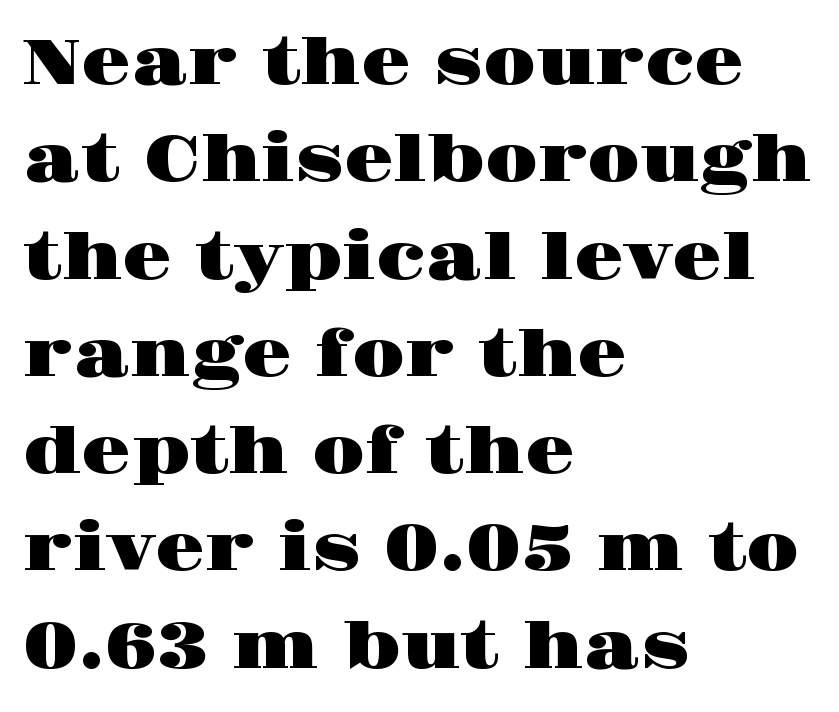
{"serif": "yes", "italic": "no", "width": "wide", "stroke_contrast": "high", "x_height": "large", "monospaced": "no", "underline": "no", "align": "left", "line_spacing": "normal", "line_spacing_ratio": 1.52, "letter_spacing": "normal", "letter_spacing_em": 0.0, "glyph_px": 64}
